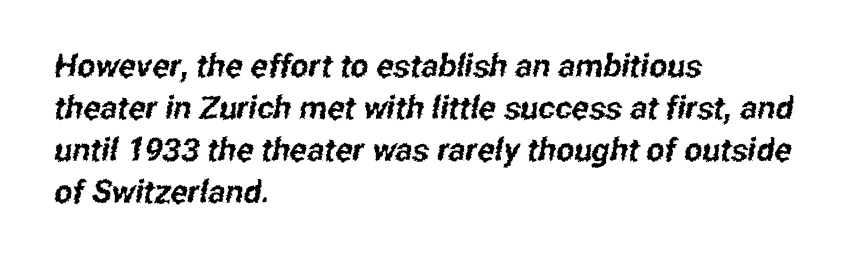
The image shows 32 px condensed sans-serif type; set left-aligned, normal line spacing (1.31x), normal letter spacing, not underlined; low stroke contrast and a medium x-height.
